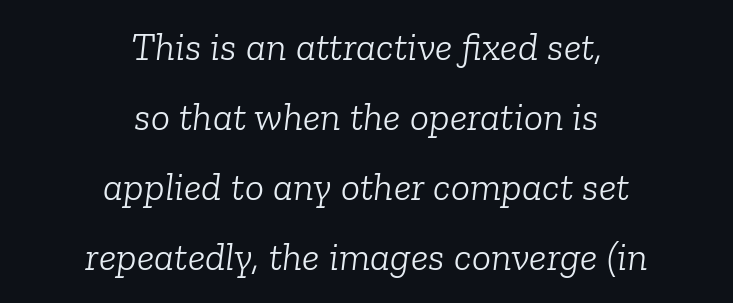
Q: Is the text bold? A: No.
Q: Is the text italic (slanted)? A: Yes, it leans right by about 6 degrees.
Q: Is the typeface a serif or a sans-serif typeface? A: Serif.
Q: Is the text underlined? A: No.
Q: How is the paragraph aligned? A: Centered.
Q: Is the spacing between letters normal or unusually wide? A: Normal.
Q: Width (condensed, normal, or wide)? A: Normal.
Q: Stroke contrast? A: Low.
Q: x-height? A: Medium.
Q: Monospaced? A: No.
